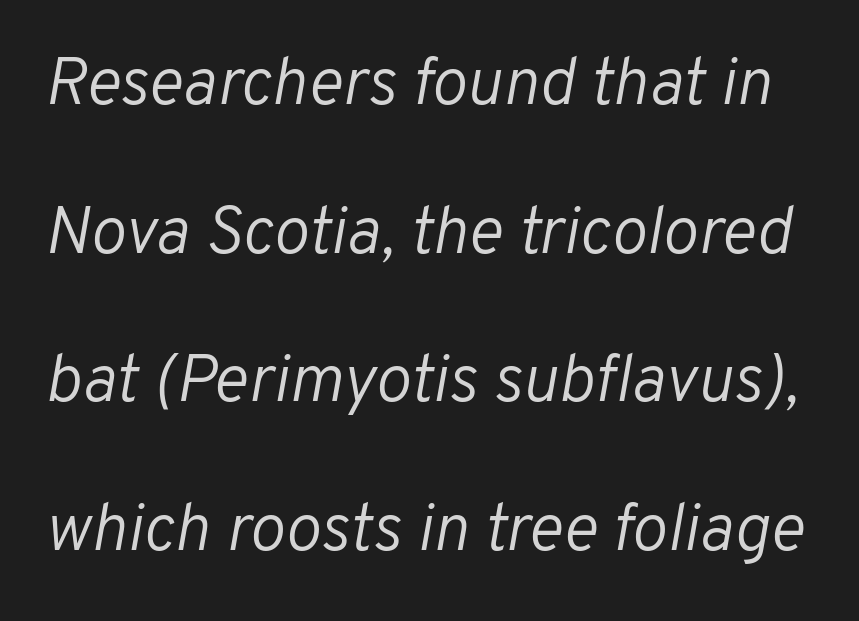
The image shows 67 px light type, italic (leaning right); set loose line spacing (2.22x), normal letter spacing, not underlined; low stroke contrast and a medium x-height.
